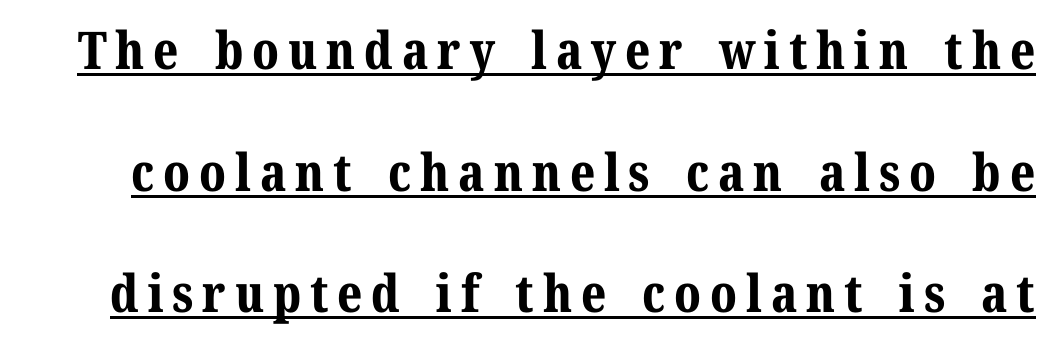
Q: Is the text bold? A: Yes.
Q: Is the text italic (slanted)? A: No, it is upright.
Q: Is the typeface a serif or a sans-serif typeface? A: Serif.
Q: Is the text underlined? A: Yes.
Q: Is the spacing between lines tight, normal or loose? A: Loose.
Q: Width (condensed, normal, or wide)? A: Normal.
Q: Stroke contrast? A: Medium.
Q: x-height? A: Medium.
Q: Monospaced? A: No.
